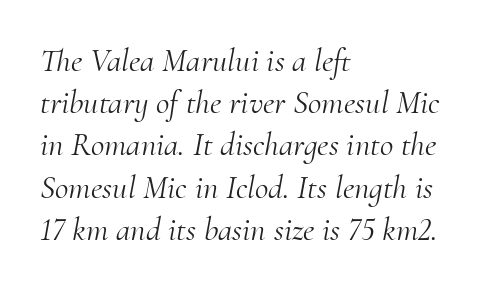
The image shows 33 px light serif type, italic (leaning right); set left-aligned, normal line spacing (1.28x), normal letter spacing, not underlined; medium stroke contrast and a small x-height.
